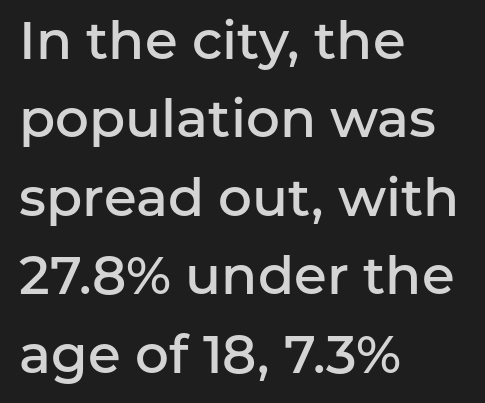
{"serif": "no", "italic": "no", "bold": "semi", "weight": "semibold", "width": "normal", "stroke_contrast": "low", "x_height": "medium", "monospaced": "no", "underline": "no", "align": "left", "line_spacing": "normal", "line_spacing_ratio": 1.48, "letter_spacing": "normal", "letter_spacing_em": 0.0, "glyph_px": 53}
